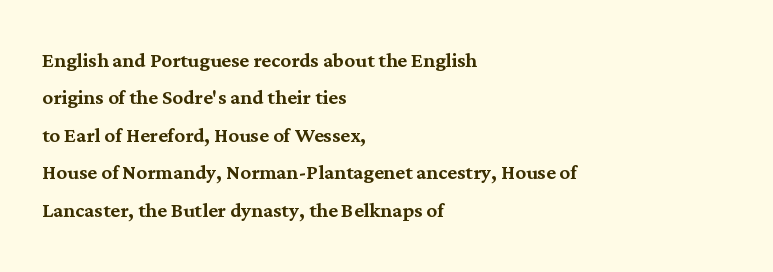
The image shows 26 px text type, upright; set left-aligned, normal line spacing (1.44x), normal letter spacing, not underlined.
